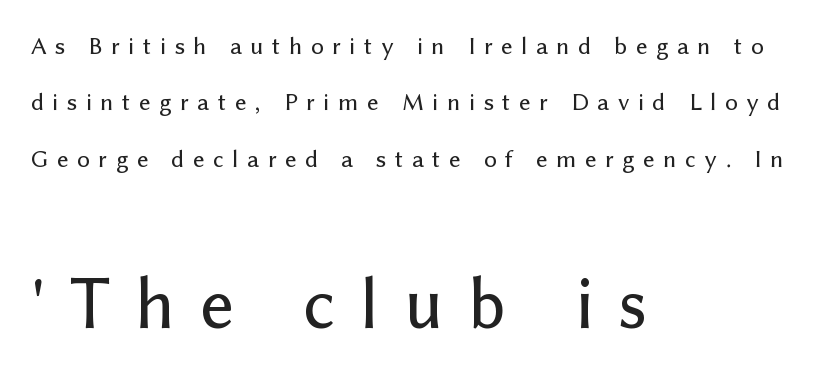
Leading: increased. This layout puts the modest block above and the oversized block below. Serif or sans? Sans — the stroke terminals are bare. Here the designer chose a conventional face with non-uniform glyph widths. Short and long lines alike share a common starting point at left. A bare baseline throughout the passage.
